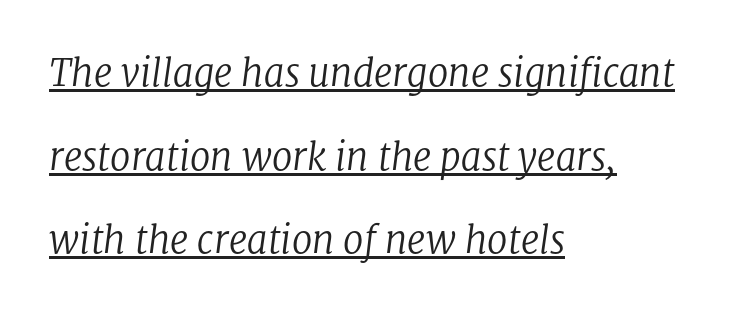
The axis of the letterforms is tilted away from vertical. Is there an underline? Yes — a line sits under the letters. The characters display serif detailing at their extremities. Unbolded letterforms with no extra heft. The horizontal fit of the characters is conventional and even. Notice the wide empty band between every row — that's loose leading.
